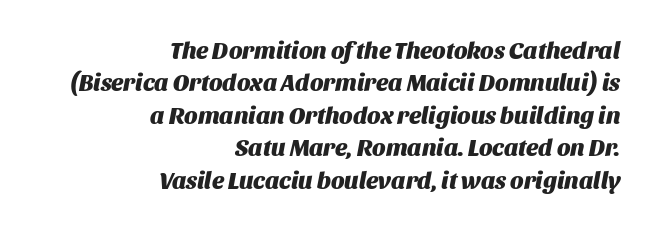
Regarding leading, the lines here are spaced in the standard way. Short note: letters normally spaced. Tall strokes in this sample are angled rather than plumb. Underline: absent. The passage shown is emphatically bold.
